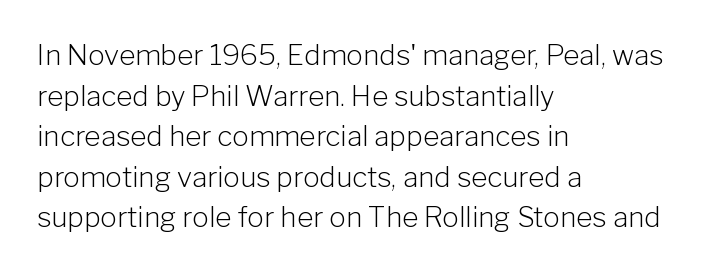
The image shows 28 px light sans-serif type, upright; set left-aligned, normal line spacing (1.45x), normal letter spacing, not underlined; low stroke contrast and a medium x-height.
